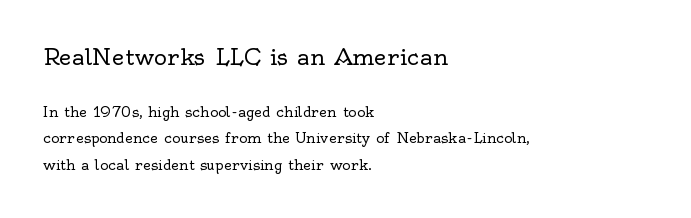
The foot of each line stays bare and open. No extra tracking has been applied to these lines. In CSS terms this would be text-align: left. The designer dialed line spacing up above the default. The cut favours lightness, reaching ordinary text weight at its darkest.
